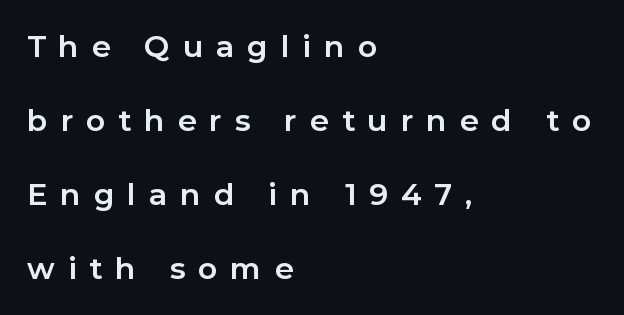
Short and long lines alike share a common starting point at left. Glyph-to-glyph distance is far greater than everyday printed text. Style check: upright. Baseline-to-baseline distance is far greater than the letter height.
